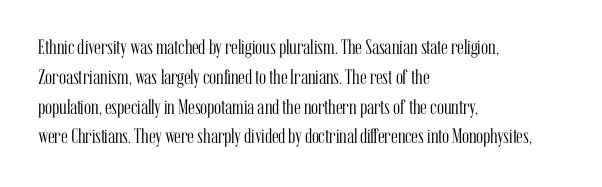
Quick note: interline space is typical. Nothing unusual about the tracking: characters are spaced as the font intends. Unmarked baselines from the first word to the last. No italicization has been applied; the sample stays upright.
